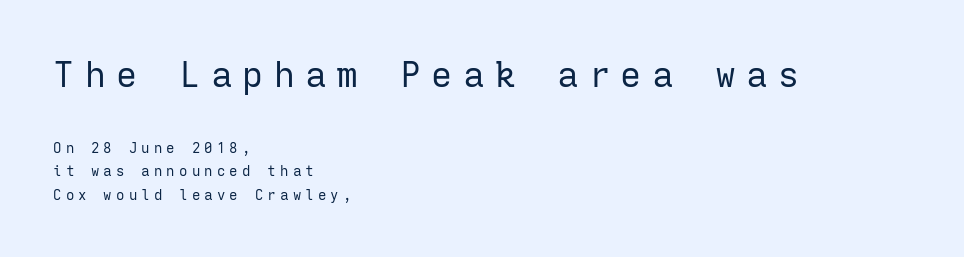
The image shows 35 px regular-weight sans-serif type, upright, monospaced; set left-aligned, normal line spacing (1.66x), unusually wide letter spacing (+0.3 em), not underlined; the first (top) block is 2.5x larger; low stroke contrast and a medium x-height.
